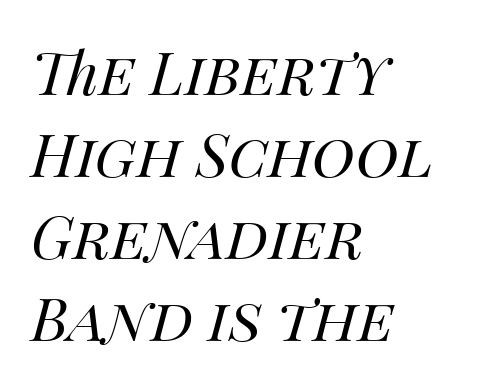
The strokes are not fattened; the text isn't bold. Descender tails drop into unmarked territory. Short and long lines alike share a common starting point at left. These lines keep a tight, regular rhythm from letter to letter. Do the characters align in a grid? No, the font is proportional. Every character sits at an angle, as italics do.
